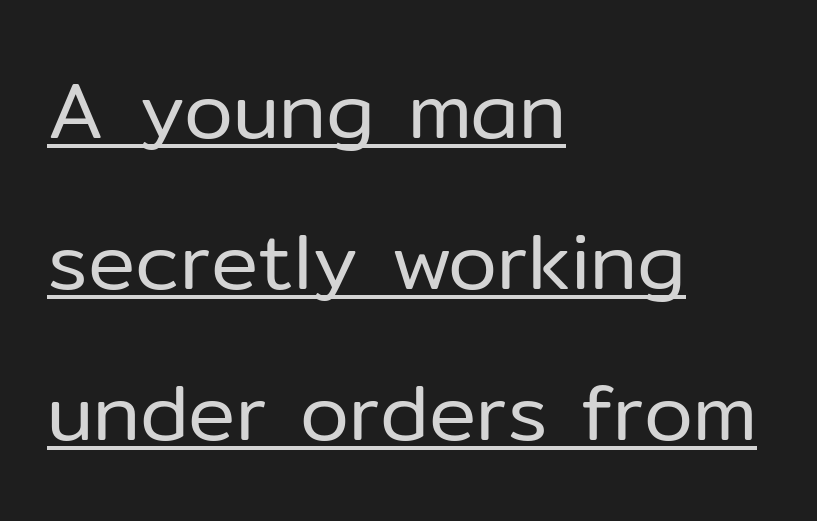
Q: Is the text bold? A: No.
Q: Is the text italic (slanted)? A: No, it is upright.
Q: Is the typeface a serif or a sans-serif typeface? A: Sans-serif.
Q: Is the text underlined? A: Yes.
Q: How is the paragraph aligned? A: Left-aligned.
Q: Is the spacing between letters normal or unusually wide? A: Normal.
Q: Is the spacing between lines tight, normal or loose? A: Loose.
Q: Width (condensed, normal, or wide)? A: Normal.
Q: Stroke contrast? A: Low.
Q: x-height? A: Medium.
Q: Monospaced? A: No.
